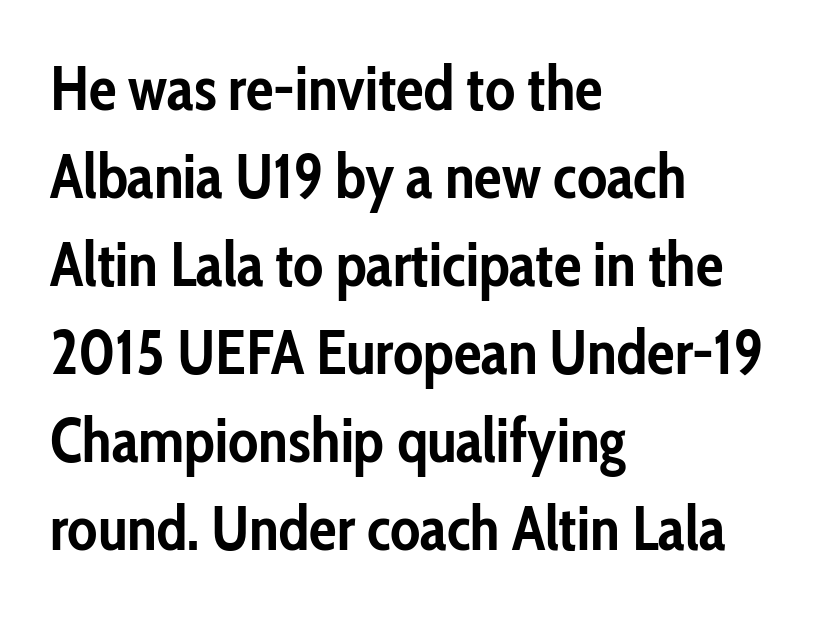
{"serif": "no", "italic": "no", "bold": "yes", "weight": "semibold", "width": "condensed", "stroke_contrast": "low", "x_height": "medium", "monospaced": "no", "underline": "no", "align": "left", "line_spacing": "normal", "line_spacing_ratio": 1.42, "letter_spacing": "normal", "letter_spacing_em": 0.0, "glyph_px": 62}
